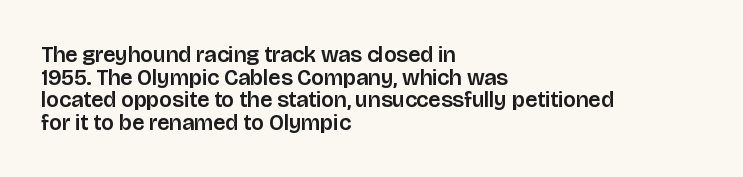
{"italic": "no", "underline": "no", "align": "left", "line_spacing": "tight", "line_spacing_ratio": 1.03, "letter_spacing": "normal", "letter_spacing_em": 0.0, "glyph_px": 22}
